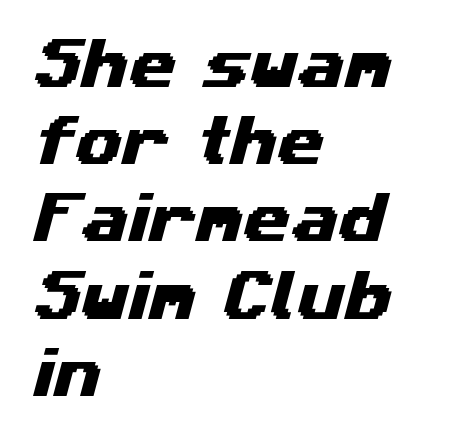
Q: Is the typeface a serif or a sans-serif typeface? A: Sans-serif.
Q: Is the text underlined? A: No.
Q: How is the paragraph aligned? A: Left-aligned.
Q: Is the spacing between letters normal or unusually wide? A: Normal.
Q: Is the spacing between lines tight, normal or loose? A: Normal.
Q: Width (condensed, normal, or wide)? A: Wide.
Q: Stroke contrast? A: Medium.
Q: x-height? A: Medium.
Q: Monospaced? A: No.
